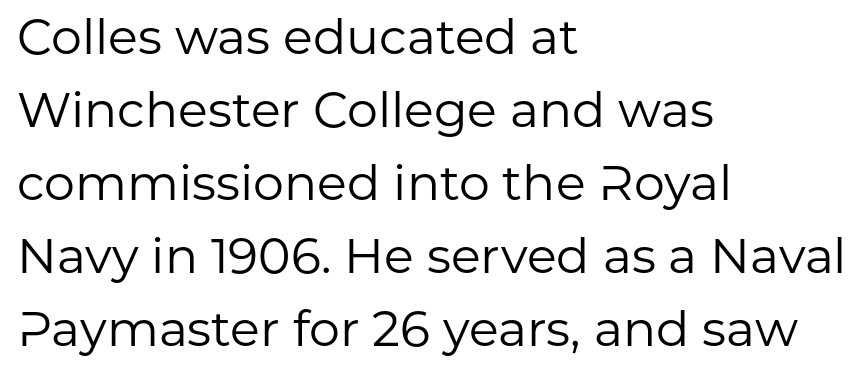
The font sits on the lighter half of the weight spectrum, regular included. The axis of the letterforms is exactly vertical. The letterforms sit shoulder to shoulder at normal distance. A classic flush-left, rag-right setting is used for this passage. Normally led — the rows are evenly, conventionally spaced. Letters rest on an invisible, unmarked baseline.
